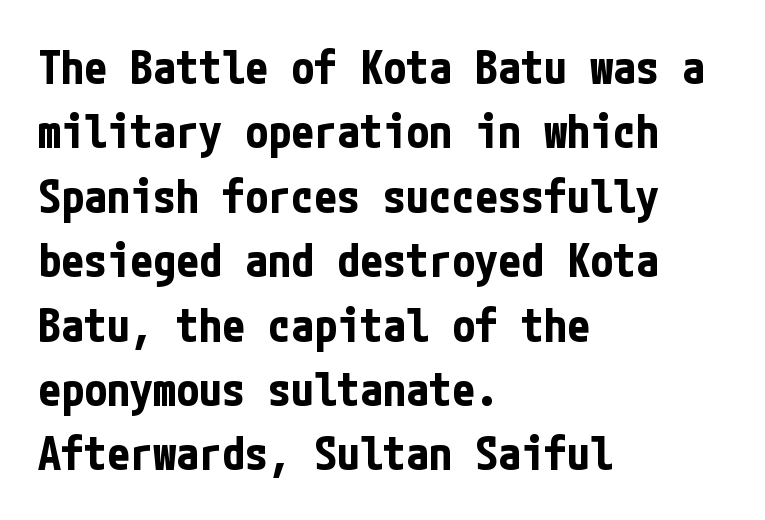
The image shows 46 px bold, condensed sans-serif type, upright; set left-aligned, normal line spacing (1.4x), normal letter spacing, not underlined; low stroke contrast and a medium x-height.
